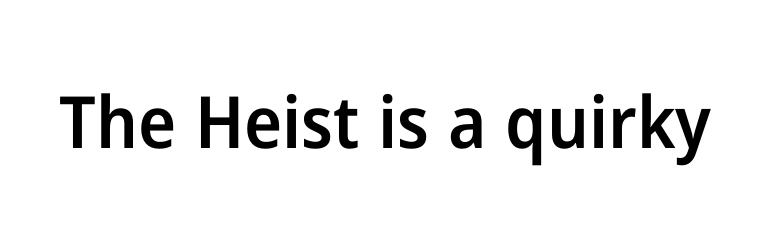
The image shows 72 px semibold sans-serif type, upright; set normal letter spacing, not underlined; low stroke contrast and a medium x-height.
